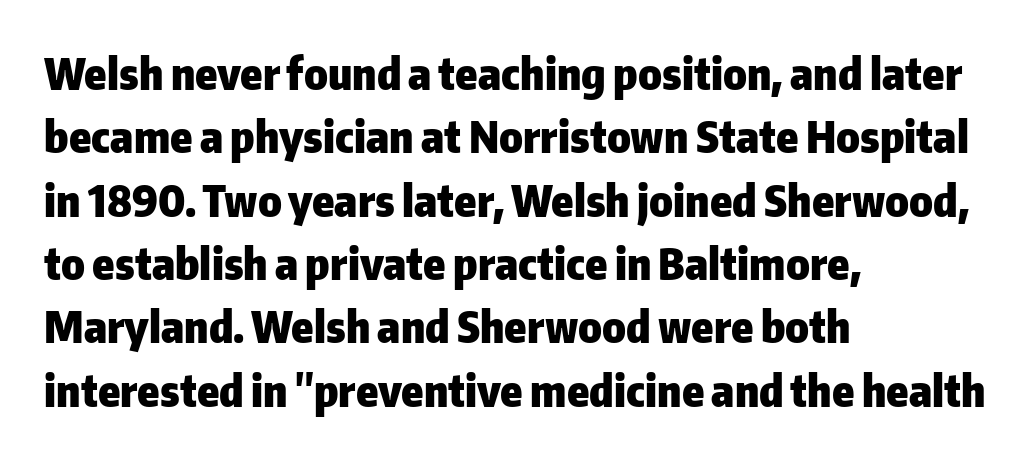
The image shows 44 px heavy sans-serif type, upright; set left-aligned, normal line spacing (1.44x), normal letter spacing, not underlined; low stroke contrast and a medium x-height.
